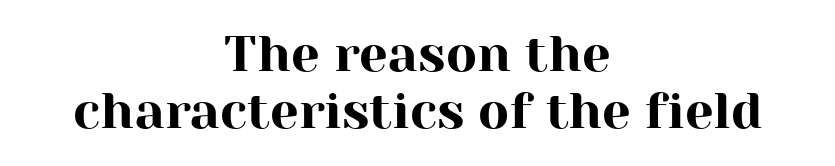
The image shows 51 px serif type, upright; set centered, tight line spacing (1.12x), normal letter spacing, not underlined; high stroke contrast and a medium x-height.
